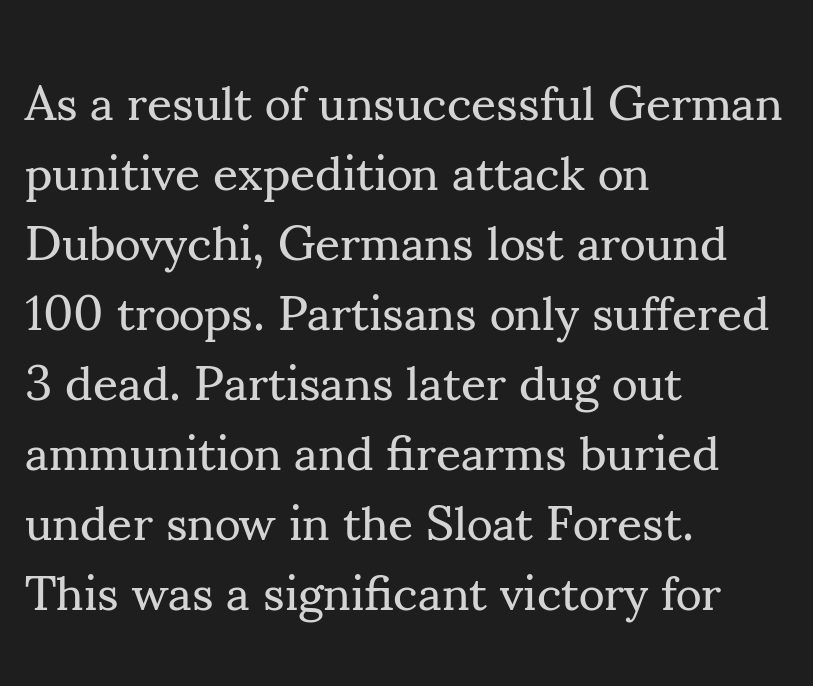
{"serif": "yes", "italic": "no", "bold": "no", "weight": "regular", "width": "normal", "stroke_contrast": "medium", "x_height": "small", "monospaced": "no", "underline": "no", "align": "left", "line_spacing": "normal", "line_spacing_ratio": 1.43, "letter_spacing": "normal", "letter_spacing_em": 0.0, "glyph_px": 49}
